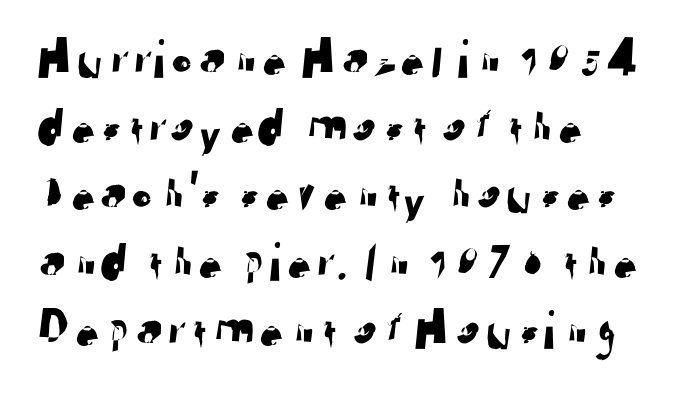
The image shows 55 px sans-serif type; set line spacing 1.23x, normal letter spacing, not underlined; low stroke contrast and a medium x-height.
